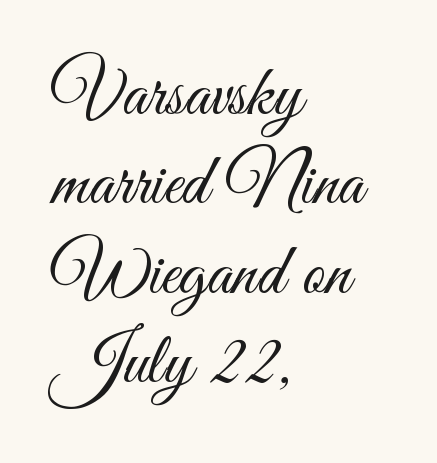
The image shows 72 px light, condensed sans-serif type; set left-aligned, line spacing 1.24x, normal letter spacing, not underlined; medium stroke contrast and a small x-height.
